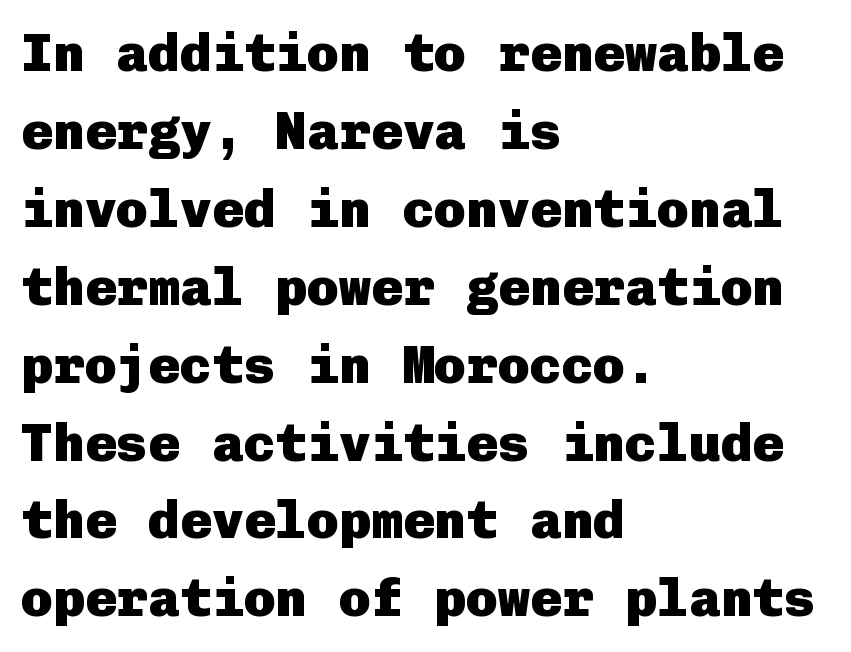
The space between consecutive lines is moderate. Nothing unusual about the tracking: characters are spaced as the font intends. These lines were composed using upright roman letters. These lines stack with their left ends in a neat column.
